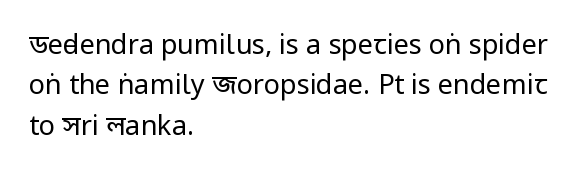
{"italic": "no", "bold": "no", "underline": "no", "align": "left", "line_spacing": "normal", "line_spacing_ratio": 1.5, "letter_spacing": "normal", "letter_spacing_em": 0.0, "glyph_px": 27}
